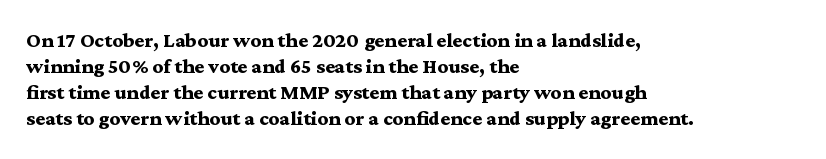
The image shows 21 px bold type, upright; set left-aligned, line spacing 1.24x, normal letter spacing, not underlined.
